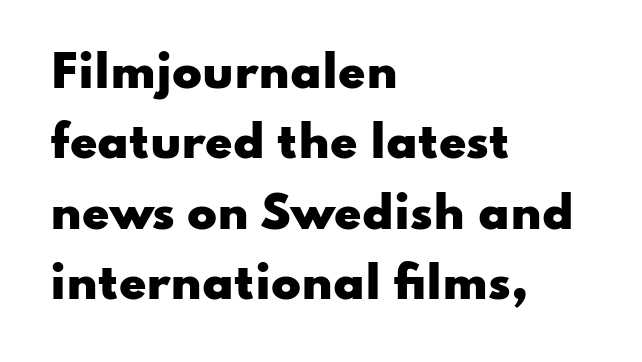
Q: Is the text bold? A: Yes.
Q: Is the text italic (slanted)? A: No, it is upright.
Q: Is the typeface a serif or a sans-serif typeface? A: Sans-serif.
Q: Is the text underlined? A: No.
Q: How is the paragraph aligned? A: Left-aligned.
Q: Is the spacing between letters normal or unusually wide? A: Normal.
Q: Is the spacing between lines tight, normal or loose? A: Normal.
Q: Width (condensed, normal, or wide)? A: Wide.
Q: Stroke contrast? A: Low.
Q: x-height? A: Small.
Q: Monospaced? A: No.
